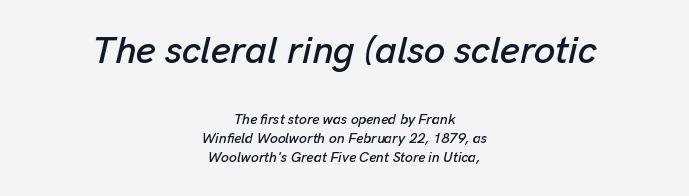
Q: Is the text italic (slanted)? A: Yes, it leans right by about 13 degrees.
Q: Is the text underlined? A: No.
Q: How is the paragraph aligned? A: Centered.
Q: Is the spacing between letters normal or unusually wide? A: Normal.
Q: Is the spacing between lines tight, normal or loose? A: Normal.
Q: Which block of text is set in a larger size, the first (top) or the second (bottom)? A: The first (top) one.
Q: Width (condensed, normal, or wide)? A: Normal.
Q: Stroke contrast? A: Low.
Q: x-height? A: Medium.
Q: Monospaced? A: No.
